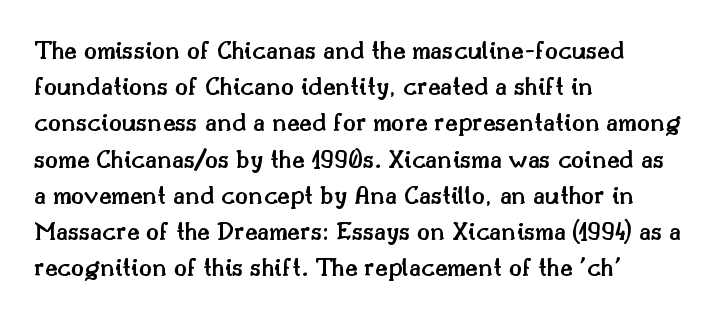
Nobody touched the tracking dial on this one. Its strokes are somewhat broadened, the hallmark of semibold type. Reading down the column, the eye jumps a familiar distance to each next line. Decoration check: the copy has no underline. The paragraph has a hard left edge and a soft right edge. Does the lettering tilt? It doesn't — this is upright.
